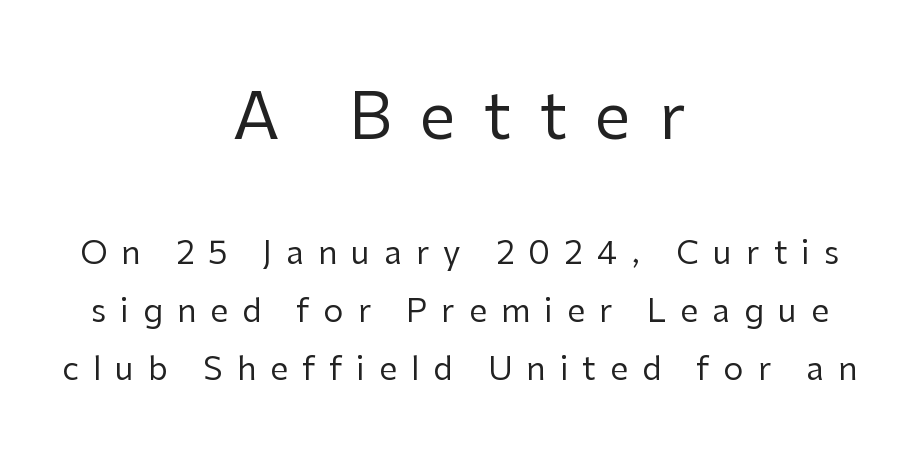
The passage shown begins with its larger block and ends with its smaller one. Italic? Not at all — the glyphs are vertical. The characters display no serif detailing; their extremities are plain. The gaps between neighbouring characters are conspicuously large. Beneath every word, the page is bare.
